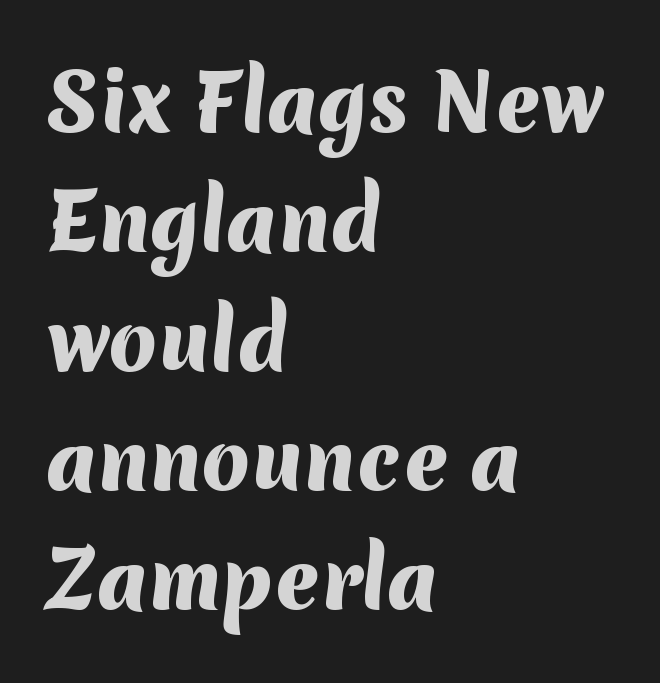
Q: Is the text bold? A: Yes.
Q: Is the typeface a serif or a sans-serif typeface? A: Sans-serif.
Q: Is the text underlined? A: No.
Q: How is the paragraph aligned? A: Left-aligned.
Q: Is the spacing between letters normal or unusually wide? A: Normal.
Q: Is the spacing between lines tight, normal or loose? A: Normal.
Q: Width (condensed, normal, or wide)? A: Normal.
Q: Stroke contrast? A: Medium.
Q: x-height? A: Medium.
Q: Monospaced? A: No.
